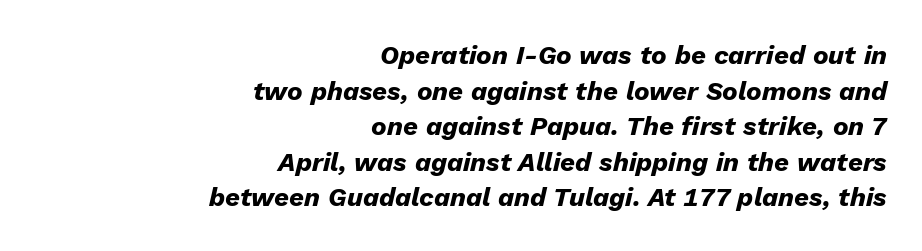
{"italic": "yes", "lean": "right", "slant_degrees": 13, "bold": "yes", "underline": "no", "align": "right", "line_spacing": "normal", "line_spacing_ratio": 1.37, "letter_spacing": "normal", "letter_spacing_em": 0.0, "glyph_px": 26}
